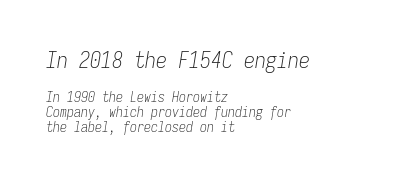
Q: Is the text bold? A: No.
Q: Is the text italic (slanted)? A: Yes, it leans right by about 9 degrees.
Q: Is the text underlined? A: No.
Q: How is the paragraph aligned? A: Left-aligned.
Q: Is the spacing between letters normal or unusually wide? A: Normal.
Q: Is the spacing between lines tight, normal or loose? A: Tight.
Q: Which block of text is set in a larger size, the first (top) or the second (bottom)? A: The first (top) one.
